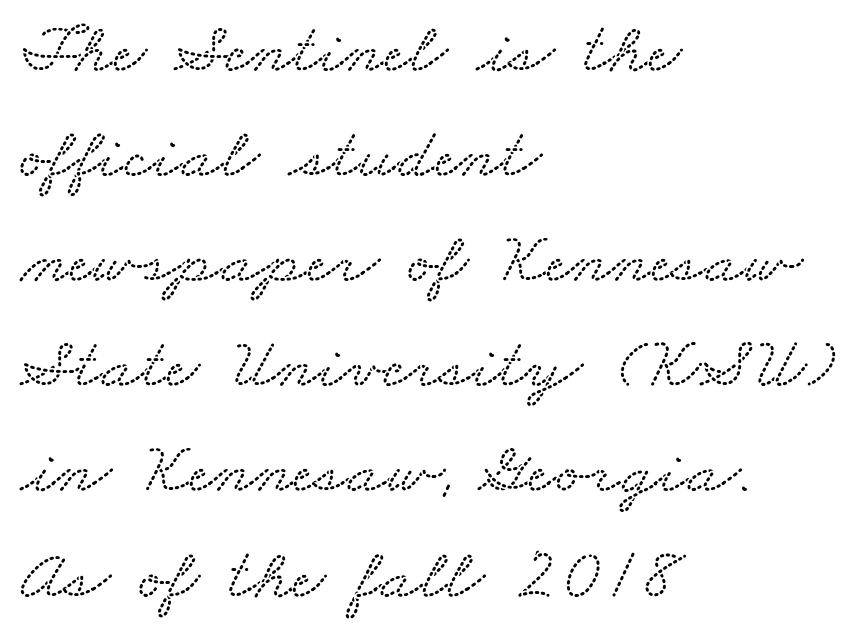
{"serif": "yes", "width": "wide", "stroke_contrast": "medium", "x_height": "small", "monospaced": "no", "underline": "no", "align": "left", "line_spacing": "normal", "line_spacing_ratio": 1.44, "letter_spacing": "normal", "letter_spacing_em": 0.0, "glyph_px": 73}
